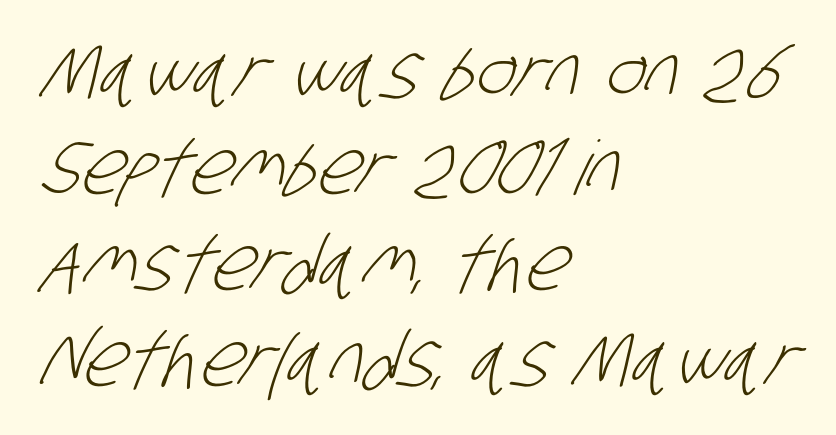
Bold? No — there's no thickening of the strokes. Glance below the letters and you will spot only blank space. Here the designer chose a conventional face with non-uniform glyph widths. The compositor pushed each line to the left boundary. Standard letterfit; no display-style spreading of the glyphs.
